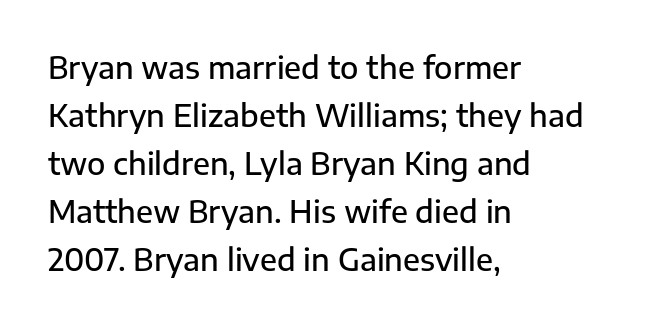
{"serif": "no", "italic": "no", "bold": "semi", "weight": "semibold", "width": "normal", "stroke_contrast": "low", "x_height": "medium", "monospaced": "no", "underline": "no", "align": "left", "line_spacing": "normal", "line_spacing_ratio": 1.6, "letter_spacing": "normal", "letter_spacing_em": 0.0, "glyph_px": 30}
